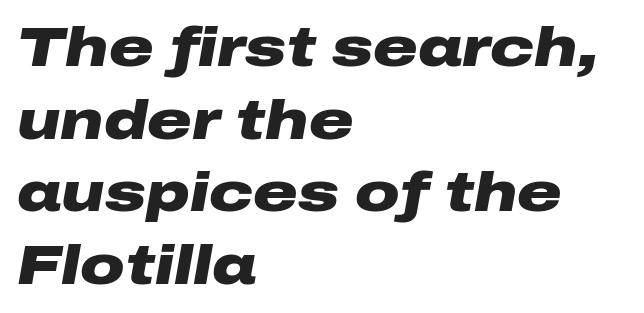
{"italic": "yes", "lean": "right", "slant_degrees": 10, "bold": "yes", "weight": "heavy", "width": "wide", "stroke_contrast": "low", "x_height": "medium", "monospaced": "no", "underline": "no", "align": "left", "line_spacing": "normal", "line_spacing_ratio": 1.32, "letter_spacing": "normal", "letter_spacing_em": 0.0, "glyph_px": 55}
